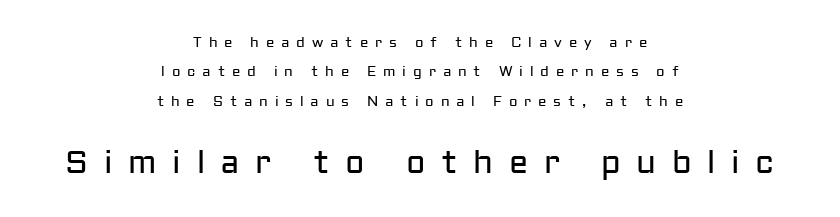
The image shows 32 px regular-weight sans-serif type, upright; set centered, loose line spacing (2.09x), unusually wide letter spacing (+0.49 em), not underlined; the second (bottom) block is 2.29x larger; low stroke contrast and a medium x-height.
